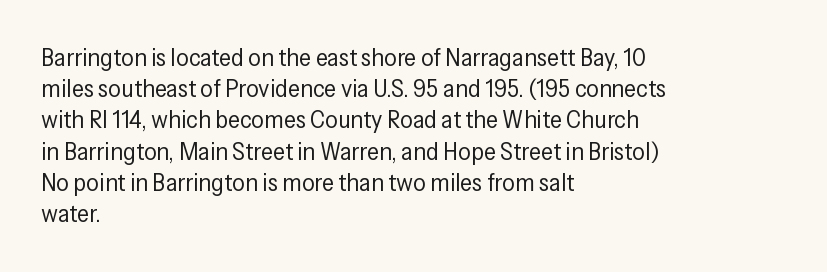
The image shows 25 px text type, upright; set left-aligned, normal line spacing (1.25x), normal letter spacing, not underlined.
